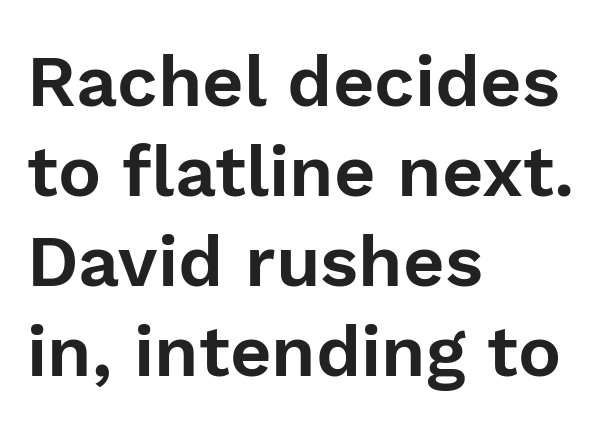
Q: Is the text italic (slanted)? A: No, it is upright.
Q: Is the typeface a serif or a sans-serif typeface? A: Sans-serif.
Q: Is the text underlined? A: No.
Q: How is the paragraph aligned? A: Left-aligned.
Q: Is the spacing between letters normal or unusually wide? A: Normal.
Q: Is the spacing between lines tight, normal or loose? A: Normal.
Q: Width (condensed, normal, or wide)? A: Normal.
Q: Stroke contrast? A: Low.
Q: x-height? A: Medium.
Q: Monospaced? A: No.
